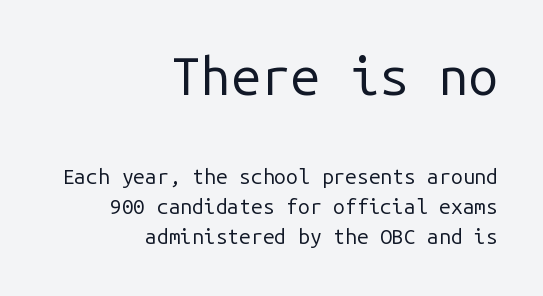
{"serif": "no", "italic": "no", "bold": "no", "weight": "regular", "width": "normal", "stroke_contrast": "low", "x_height": "medium", "monospaced": "yes", "underline": "no", "align": "right", "line_spacing": "normal", "line_spacing_ratio": 1.44, "letter_spacing": "normal", "letter_spacing_em": 0.0, "larger_block": "first", "size_ratio": 2.52, "glyph_px": 53}
